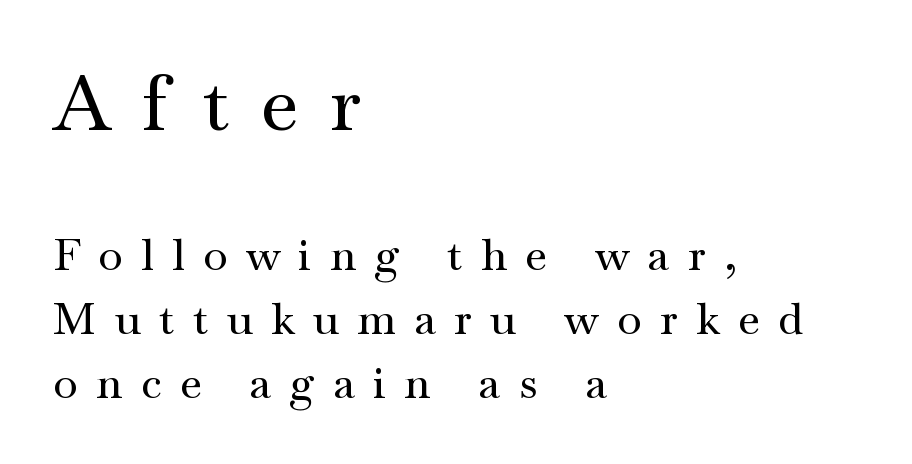
Every row of glyphs begins at an identical x-position on the left. Check under the words: just untouched page. The face used here is seriffed, in the tradition of book romans. The designer gave the opening block more size than the closing block.
